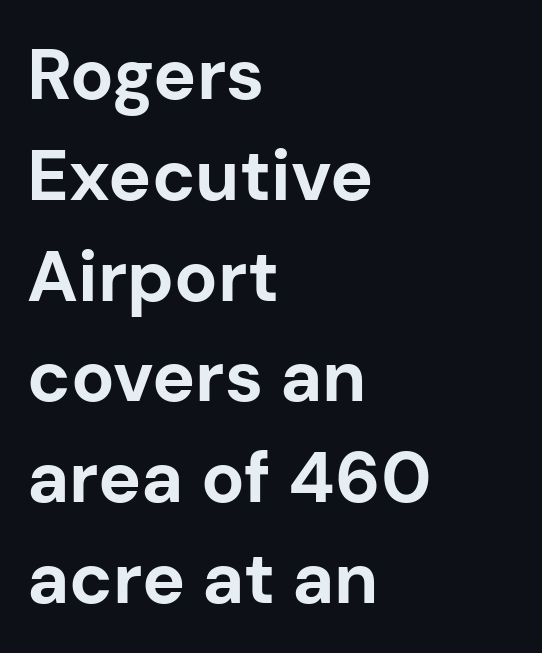
Q: Is the text bold? A: Yes.
Q: Is the text italic (slanted)? A: No, it is upright.
Q: Is the typeface a serif or a sans-serif typeface? A: Sans-serif.
Q: Is the text underlined? A: No.
Q: How is the paragraph aligned? A: Left-aligned.
Q: Is the spacing between letters normal or unusually wide? A: Normal.
Q: Is the spacing between lines tight, normal or loose? A: Normal.
Q: Width (condensed, normal, or wide)? A: Normal.
Q: Stroke contrast? A: Low.
Q: x-height? A: Medium.
Q: Monospaced? A: No.
